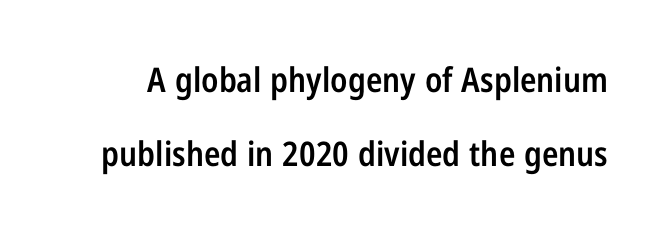
Q: Is the text bold? A: Semi-bold.
Q: Is the text italic (slanted)? A: No, it is upright.
Q: Is the typeface a serif or a sans-serif typeface? A: Sans-serif.
Q: Is the text underlined? A: No.
Q: Is the spacing between letters normal or unusually wide? A: Normal.
Q: Is the spacing between lines tight, normal or loose? A: Loose.
Q: Width (condensed, normal, or wide)? A: Condensed.
Q: Stroke contrast? A: Low.
Q: x-height? A: Medium.
Q: Monospaced? A: No.
